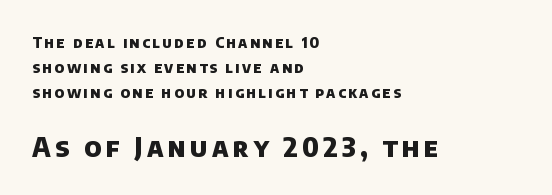
{"bold": "yes", "underline": "no", "align": "left", "line_spacing": "normal", "line_spacing_ratio": 1.67, "larger_block": "second", "size_ratio": 1.8, "glyph_px": 27}
